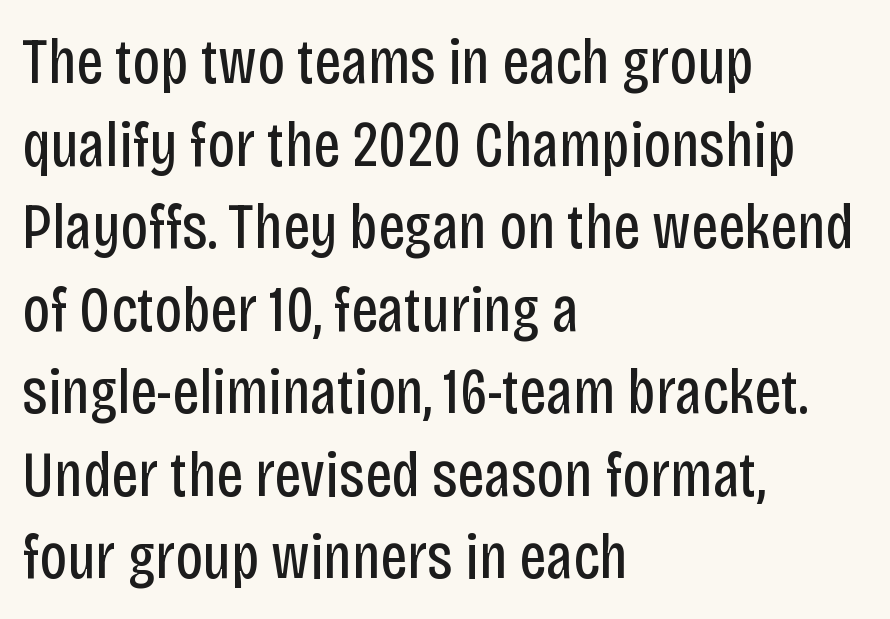
The image shows 65 px regular-weight, condensed sans-serif type, upright; set left-aligned, normal line spacing (1.27x), normal letter spacing, not underlined; low stroke contrast and a large x-height.
